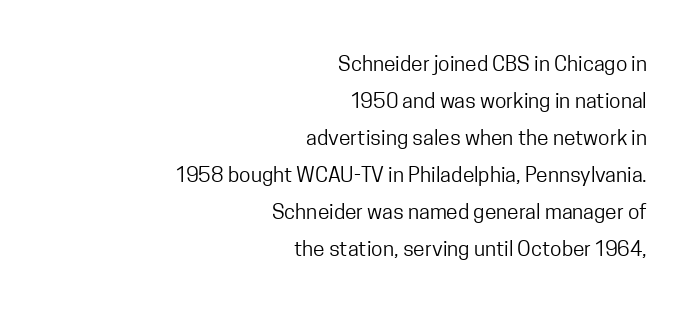
Q: Is the text bold? A: No.
Q: Is the text italic (slanted)? A: No, it is upright.
Q: Is the text underlined? A: No.
Q: How is the paragraph aligned? A: Right-aligned.
Q: Is the spacing between letters normal or unusually wide? A: Normal.
